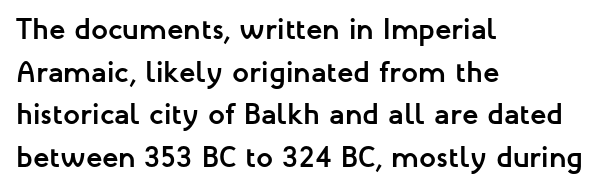
{"serif": "no", "italic": "no", "bold": "yes", "weight": "semibold", "width": "normal", "stroke_contrast": "low", "x_height": "medium", "monospaced": "no", "underline": "no", "align": "left", "line_spacing": "normal", "line_spacing_ratio": 1.42, "letter_spacing": "normal", "letter_spacing_em": 0.0, "glyph_px": 30}
